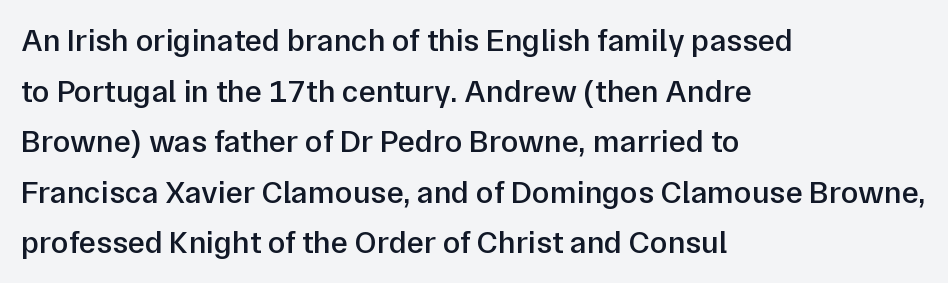
A sans-serif font was chosen for this passage. The specimen reads as upright at a glance. Stroke thickness is moderately raised; the sample reads as semibold. Here the designer chose a conventional face with non-uniform glyph widths. Unmarked baselines from the first word to the last.
